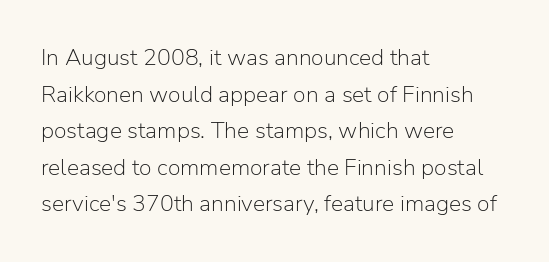
{"italic": "no", "bold": "no", "underline": "no", "align": "left", "line_spacing": "normal", "line_spacing_ratio": 1.59, "letter_spacing": "normal", "letter_spacing_em": 0.0, "glyph_px": 23}
